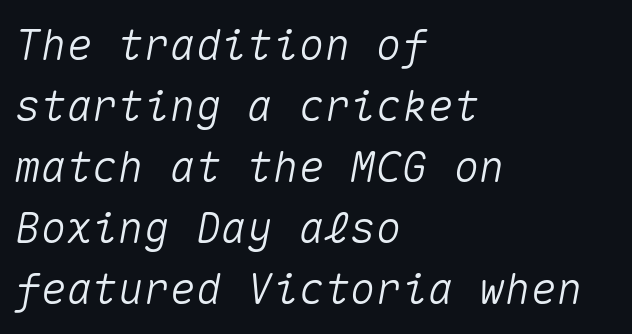
The image shows 43 px text type, italic (leaning right), monospaced; set left-aligned, normal line spacing (1.42x), normal letter spacing, not underlined; medium stroke contrast and a medium x-height.
